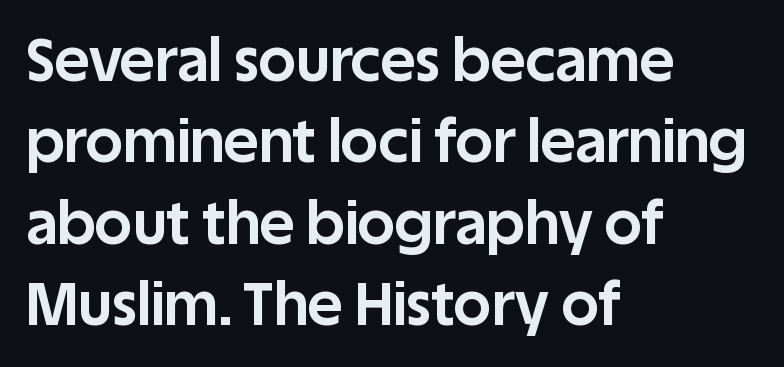
Honestly, the letter spacing is just normal — you wouldn't notice it. Nope, not italic — everything's standing straight. Letterform terminals end flat and unadorned throughout the passage. Honestly, the row spacing looks completely unremarkable. Character widths vary here, with narrow letters taking less room than wide ones. Glance below the letters and you will spot only blank space.
